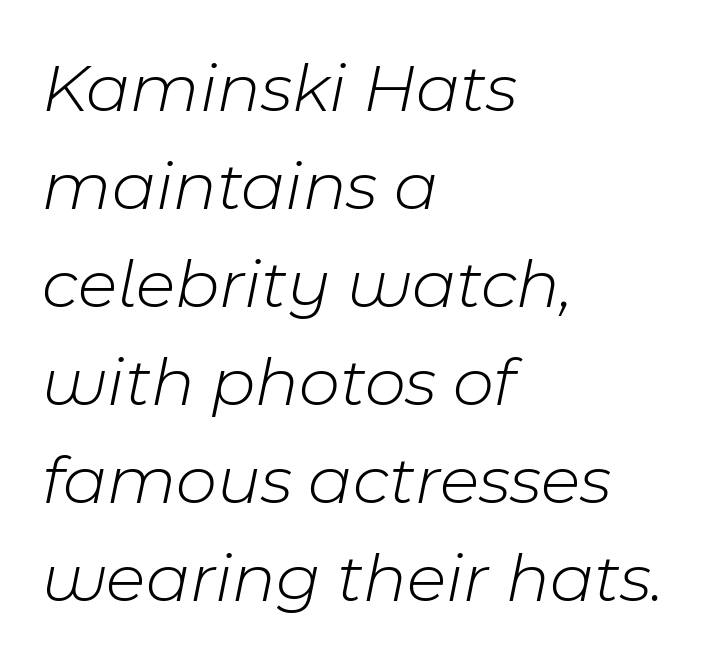
A bare baseline throughout the passage. Each stroke keeps to a modest, everyday thickness or less. The glyphs look as if they've been sheared to an angle. How would I describe the line gaps? Plain and ordinary.
